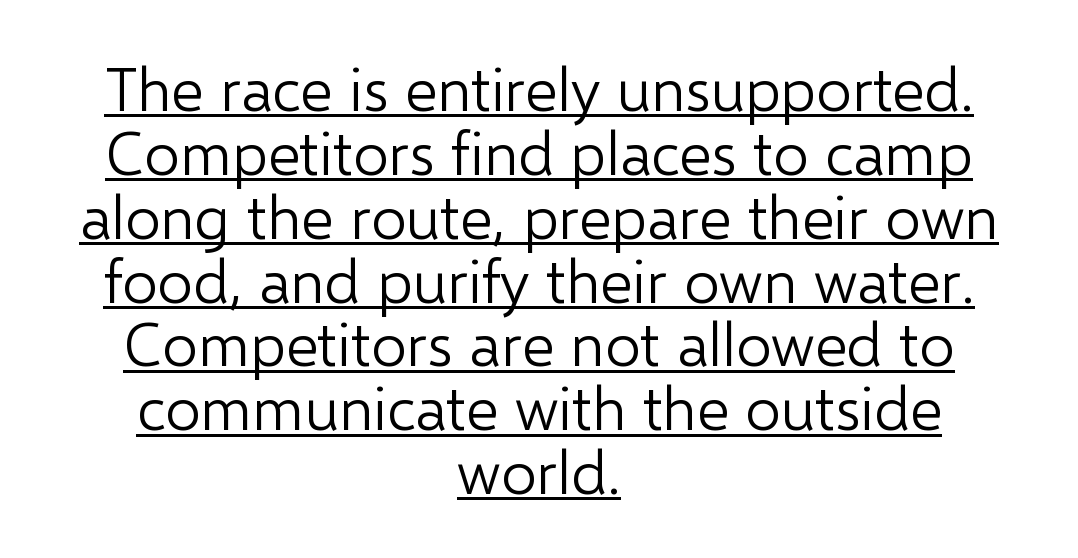
{"serif": "no", "italic": "no", "bold": "no", "weight": "light", "width": "normal", "stroke_contrast": "low", "x_height": "medium", "monospaced": "no", "underline": "yes", "align": "center", "line_spacing": "tight", "line_spacing_ratio": 1.03, "letter_spacing": "normal", "letter_spacing_em": 0.0, "glyph_px": 62}
